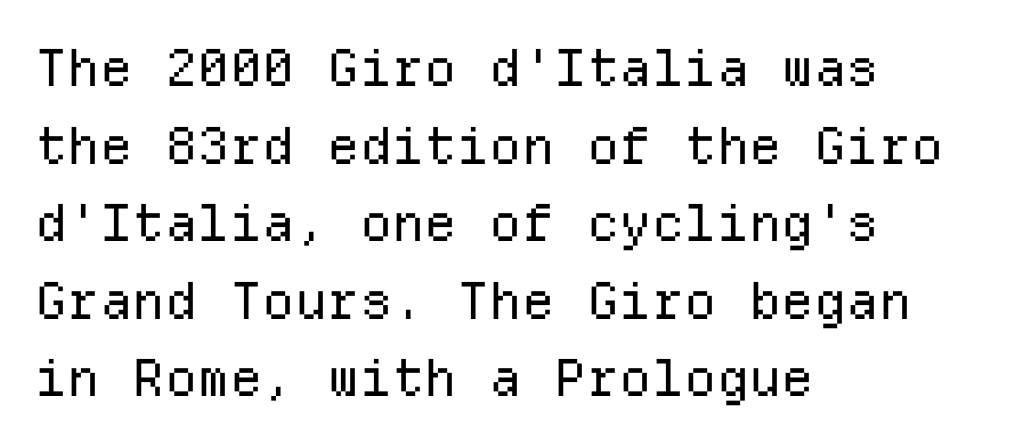
Q: Is the text bold? A: No.
Q: Is the text italic (slanted)? A: No, it is upright.
Q: Is the typeface a serif or a sans-serif typeface? A: Sans-serif.
Q: Is the text underlined? A: No.
Q: How is the paragraph aligned? A: Left-aligned.
Q: Is the spacing between letters normal or unusually wide? A: Normal.
Q: Is the spacing between lines tight, normal or loose? A: Normal.
Q: Width (condensed, normal, or wide)? A: Normal.
Q: Stroke contrast? A: Low.
Q: x-height? A: Medium.
Q: Monospaced? A: Yes.
